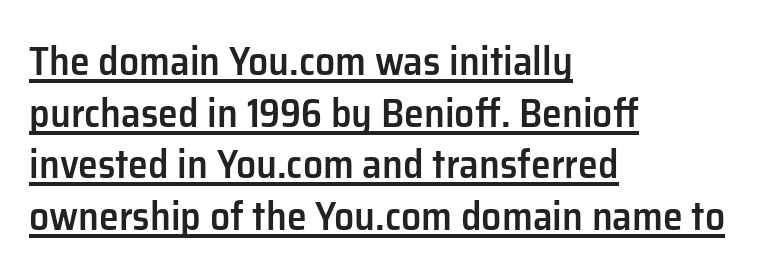
The compositor pushed each line to the left boundary. The axis of the letterforms is exactly vertical. Like a heading marked for emphasis, these lines bear an underscore. Normally led — the rows are evenly, conventionally spaced. The characters look somewhat weighty, a semibold short of true bold. Spacing between characters is what you'd get straight out of the box.
